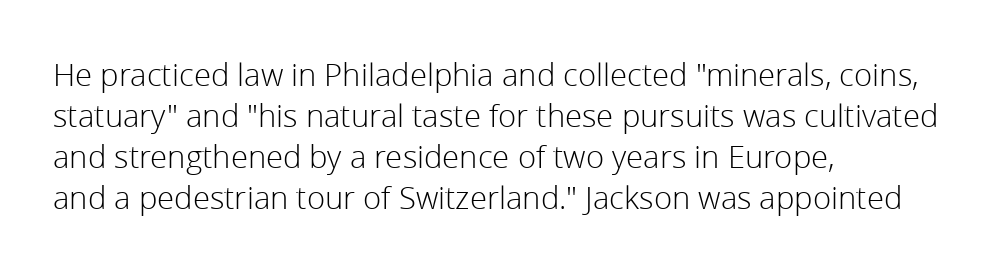
Q: Is the text bold? A: No.
Q: Is the text italic (slanted)? A: No, it is upright.
Q: Is the typeface a serif or a sans-serif typeface? A: Sans-serif.
Q: Is the text underlined? A: No.
Q: How is the paragraph aligned? A: Left-aligned.
Q: Is the spacing between letters normal or unusually wide? A: Normal.
Q: Is the spacing between lines tight, normal or loose? A: Normal.
Q: Width (condensed, normal, or wide)? A: Normal.
Q: Stroke contrast? A: Low.
Q: x-height? A: Medium.
Q: Monospaced? A: No.
